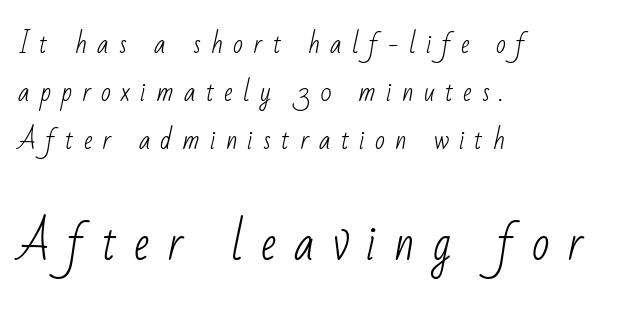
The letters in the lower block stand taller than those in the block above. Characters follow at a spacing far wider than the type designer built in. A sans-serif font was chosen for this passage. Reading down the block, your eye returns to a fixed left position each line.
